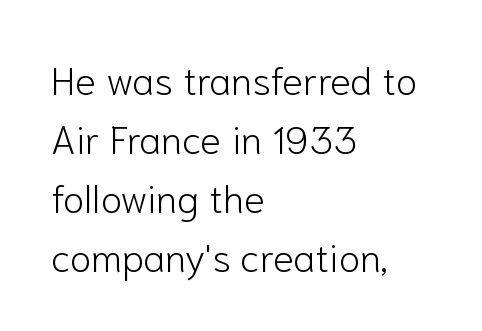
Does the copy run flush right? No — it runs flush left. Each row of text sits above clean, open space. Stems here are at most as thick as an everyday book face. Words appear dense and cohesive because spacing is normal.
